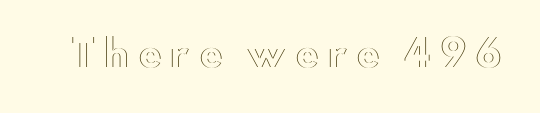
{"italic": "no", "width": "wide", "x_height": "small", "monospaced": "no", "underline": "no", "letter_spacing": "wide", "letter_spacing_em": 0.23, "glyph_px": 36}
